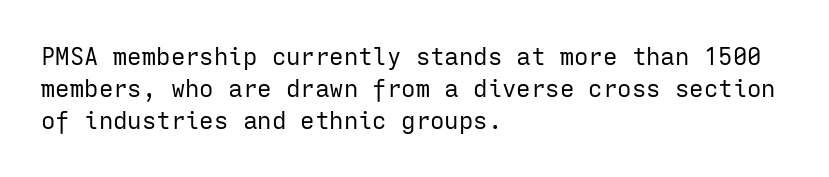
{"italic": "no", "bold": "no", "underline": "no", "align": "left", "line_spacing": "normal", "line_spacing_ratio": 1.33, "letter_spacing": "normal", "letter_spacing_em": 0.0, "glyph_px": 24}
